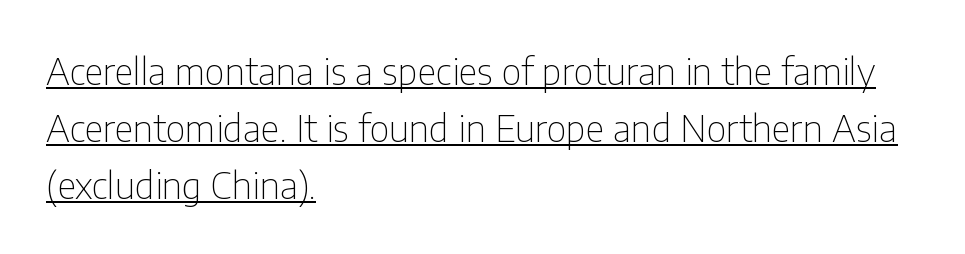
The image shows 37 px thin, condensed sans-serif type, upright; set left-aligned, normal line spacing (1.54x), normal letter spacing, underlined; low stroke contrast and a medium x-height.
